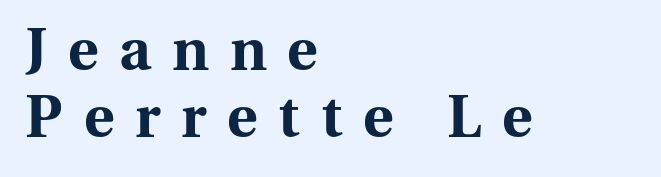
Reading down the block, your eye returns to a fixed left position each line. Bare-footed words on every line. The letters are spread apart with noticeably loose tracking. Nope, not italic — everything's standing straight. Weight: bold. What kind of face is this? One with serifs.
